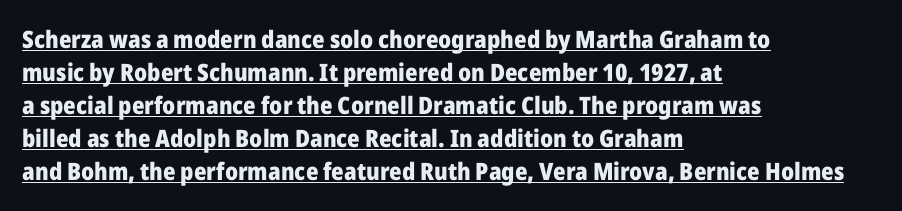
The image shows 24 px bold type, upright; set left-aligned, normal line spacing (1.38x), normal letter spacing, underlined.
